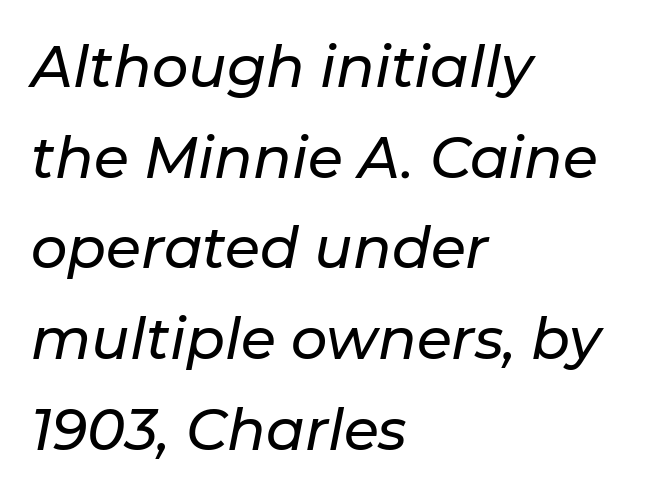
A student would call this left alignment; a typographer would say flush left, rag right. Spacing verdict: proportional, widths tailored to each character. Would a proofreader flag this as italicized? Yes. Look at the tracking — it's just the regular setting, nothing added. Glance below the letters and you will spot only blank space.
